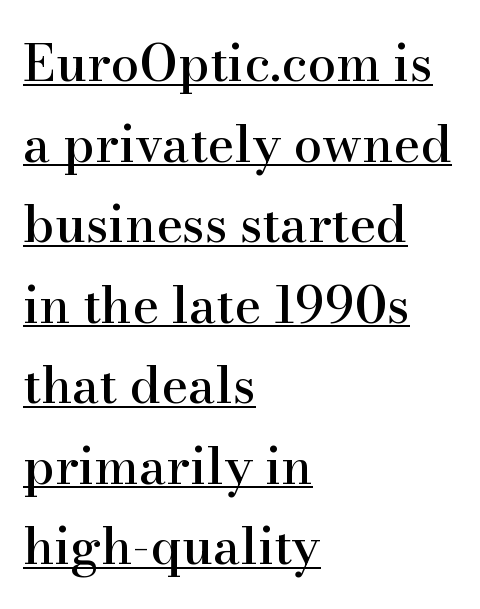
Q: Is the text italic (slanted)? A: No, it is upright.
Q: Is the typeface a serif or a sans-serif typeface? A: Serif.
Q: Is the text underlined? A: Yes.
Q: How is the paragraph aligned? A: Left-aligned.
Q: Is the spacing between letters normal or unusually wide? A: Normal.
Q: Is the spacing between lines tight, normal or loose? A: Normal.
Q: Width (condensed, normal, or wide)? A: Normal.
Q: Stroke contrast? A: High.
Q: x-height? A: Small.
Q: Monospaced? A: No.
